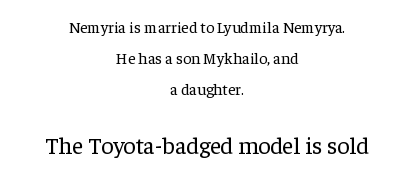
The image shows 24 px text type, upright; set centered, loose line spacing (1.94x), normal letter spacing, not underlined; the second (bottom) block is 1.5x larger.
